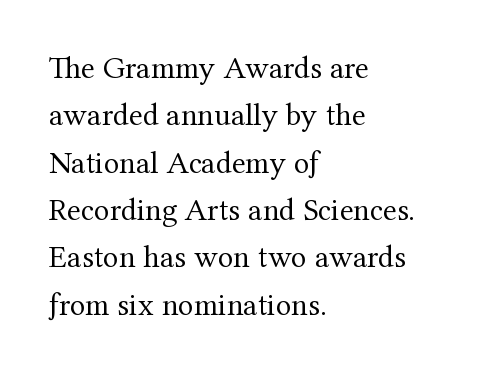
Q: Is the text bold? A: No.
Q: Is the text italic (slanted)? A: No, it is upright.
Q: Is the typeface a serif or a sans-serif typeface? A: Serif.
Q: Is the text underlined? A: No.
Q: How is the paragraph aligned? A: Left-aligned.
Q: Is the spacing between letters normal or unusually wide? A: Normal.
Q: Is the spacing between lines tight, normal or loose? A: Normal.
Q: Width (condensed, normal, or wide)? A: Normal.
Q: Stroke contrast? A: Medium.
Q: x-height? A: Medium.
Q: Monospaced? A: No.
